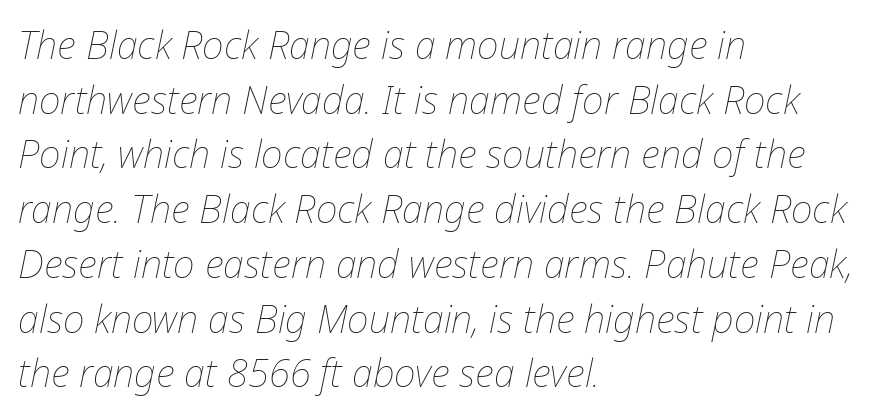
{"italic": "yes", "lean": "right", "slant_degrees": 12, "bold": "no", "weight": "thin", "width": "normal", "stroke_contrast": "low", "x_height": "medium", "monospaced": "no", "underline": "no", "align": "left", "line_spacing": "normal", "line_spacing_ratio": 1.44, "letter_spacing": "normal", "letter_spacing_em": 0.0, "glyph_px": 38}
